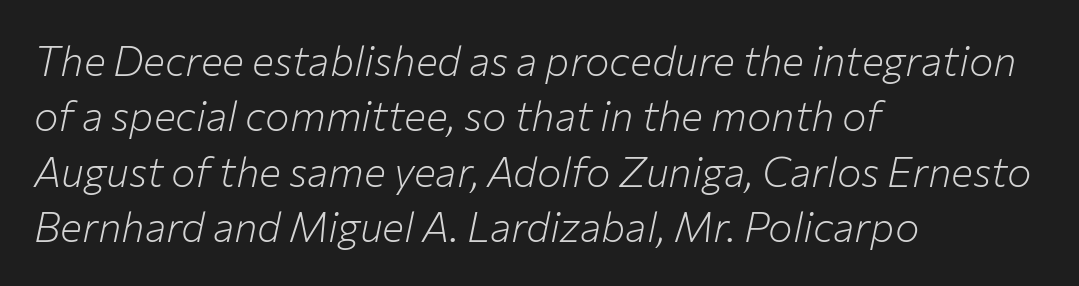
The image shows 41 px light type, italic (leaning right); set left-aligned, normal line spacing (1.35x), normal letter spacing, not underlined; low stroke contrast and a medium x-height.
